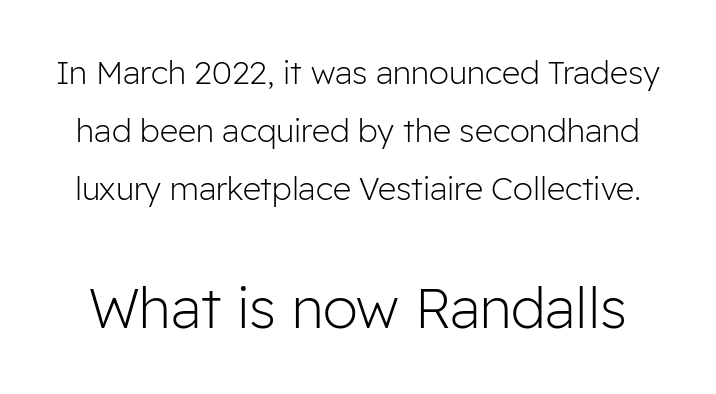
The letters in the lower block stand taller than those in the block above. The passage shown is not bold in any degree. If you drew a line through each stem, it would be perfectly vertical. The typeface chosen for these lines omits serifs.
